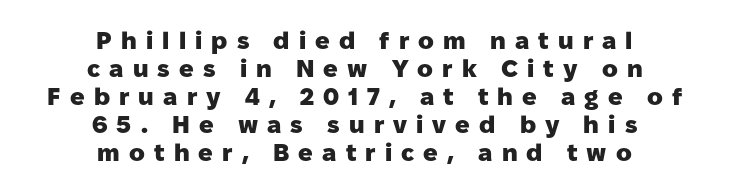
The image shows 24 px bold type, upright; set centered, line spacing 1.17x, unusually wide letter spacing (+0.38 em), not underlined.
